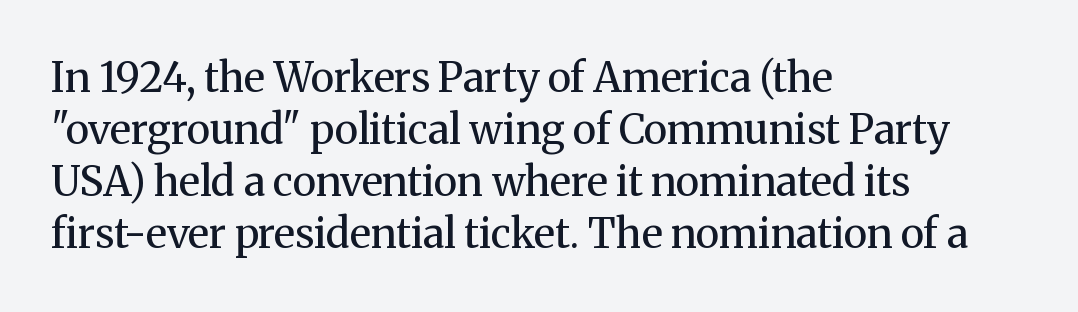
Caption: face not bold, strokes unweighted. Unlike italic type, these characters show no tilt at all. In terms of letterspacing, this is plain default setting. The typesetter chose a ragged-right arrangement here.
